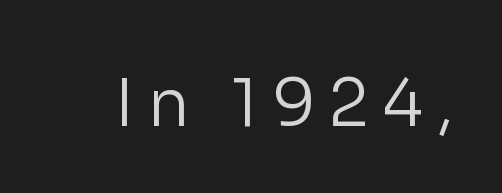
The image shows 66 px regular-weight sans-serif type, upright; set unusually wide letter spacing (+0.2 em), not underlined; low stroke contrast and a medium x-height.
